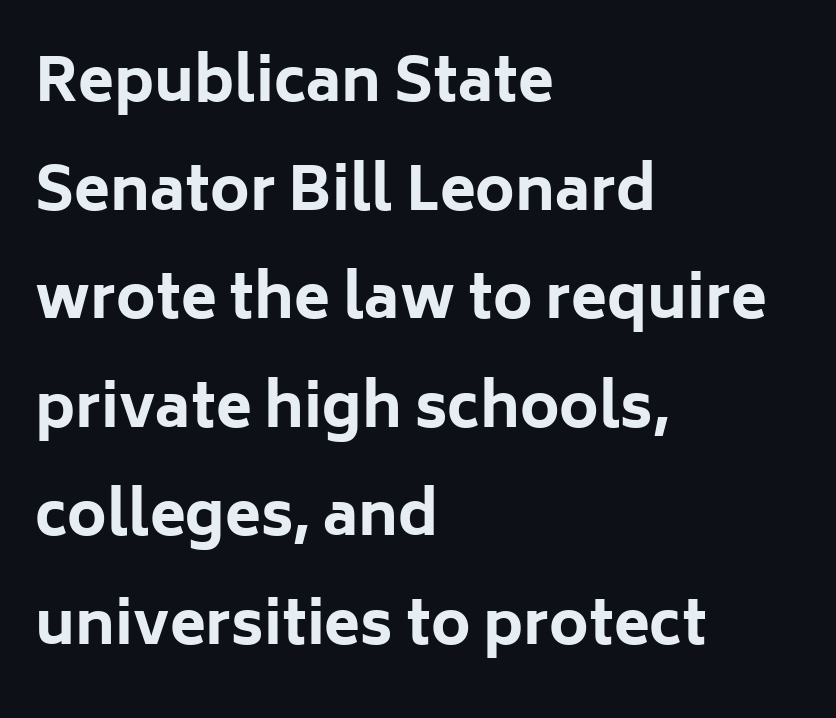
{"serif": "no", "italic": "no", "bold": "yes", "weight": "bold", "width": "normal", "stroke_contrast": "low", "x_height": "medium", "monospaced": "no", "underline": "no", "align": "left", "line_spacing_ratio": 1.84, "letter_spacing": "normal", "letter_spacing_em": 0.0, "glyph_px": 59}
